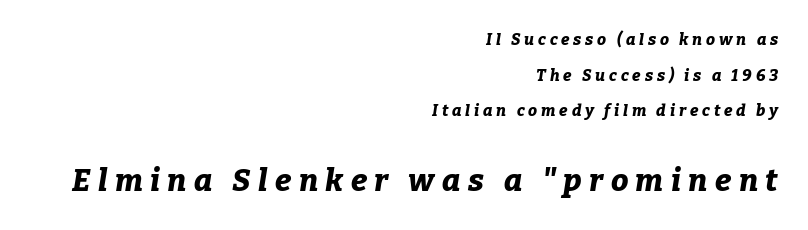
The passage shown is not underscored anywhere. The letters advance in unequal steps, a hallmark of proportional type. What stands out about the letter spacing? Its width — letters are far apart. Plenty of ink on the page — the face is bold.
